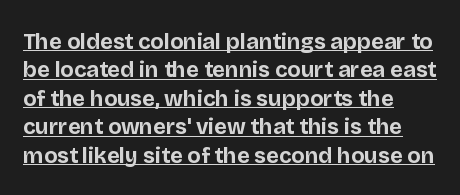
Q: Is the text bold? A: Yes.
Q: Is the text italic (slanted)? A: No, it is upright.
Q: Is the text underlined? A: Yes.
Q: How is the paragraph aligned? A: Left-aligned.
Q: Is the spacing between letters normal or unusually wide? A: Normal.
Q: Is the spacing between lines tight, normal or loose? A: Normal.
